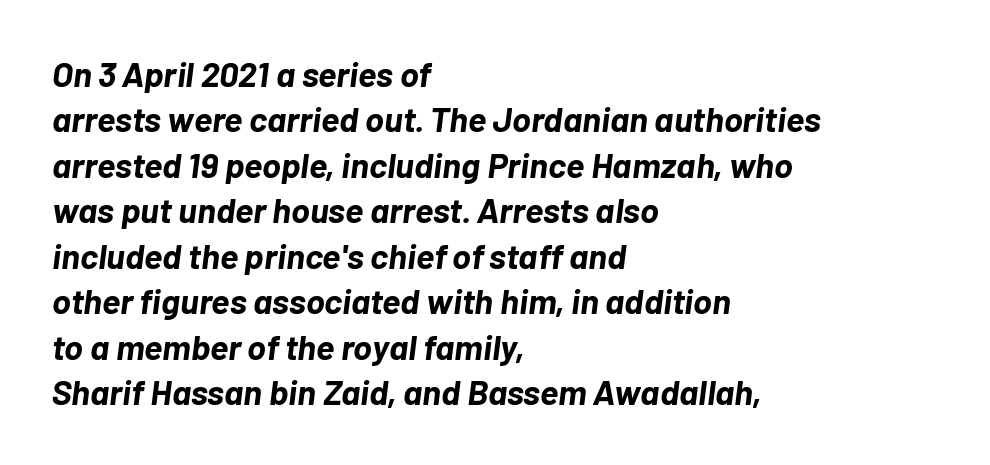
The type is set solid horizontally, with unmodified tracking. Compared with ordinary roman type, these characters are visibly tilted. The paragraph has a hard left edge and a soft right edge. Whoever set this chose a conventional vertical rhythm.
